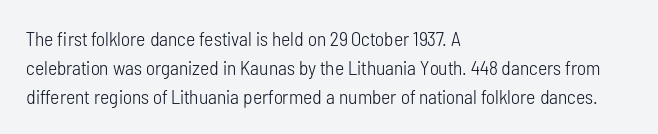
{"italic": "no", "bold": "no", "underline": "no", "align": "left", "line_spacing": "normal", "line_spacing_ratio": 1.44, "letter_spacing": "normal", "letter_spacing_em": 0.0, "glyph_px": 20}
